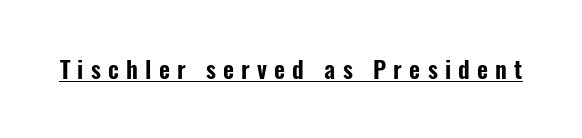
{"italic": "no", "underline": "yes", "letter_spacing": "wide", "letter_spacing_em": 0.3, "glyph_px": 24}
